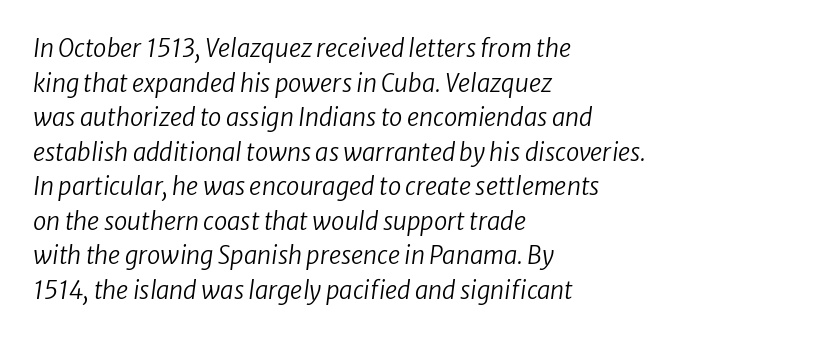
The image shows 24 px text type; set left-aligned, normal line spacing (1.44x), normal letter spacing, not underlined.
